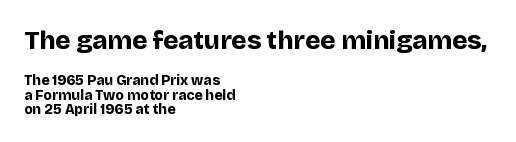
The image shows 26 px bold type, upright; set left-aligned, tight line spacing (1.02x), normal letter spacing, not underlined; the first (top) block is 1.86x larger.
